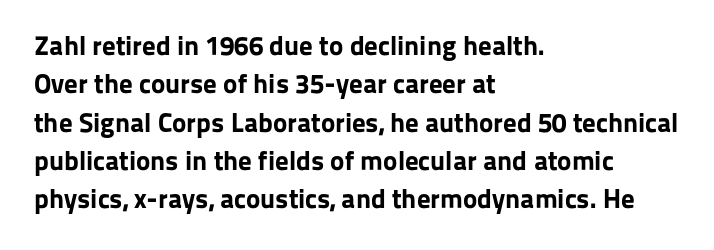
The image shows 27 px bold type, upright; set left-aligned, normal line spacing (1.42x), normal letter spacing, not underlined.
